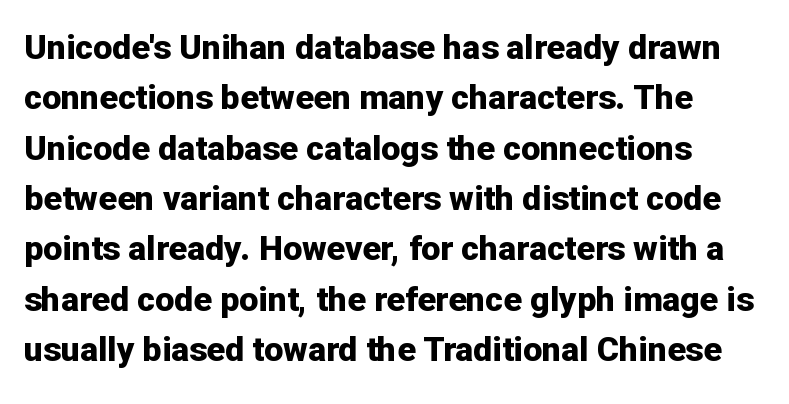
{"serif": "no", "italic": "no", "bold": "yes", "weight": "bold", "width": "normal", "stroke_contrast": "low", "x_height": "medium", "monospaced": "no", "underline": "no", "line_spacing": "normal", "line_spacing_ratio": 1.48, "letter_spacing": "normal", "letter_spacing_em": 0.0, "glyph_px": 34}
